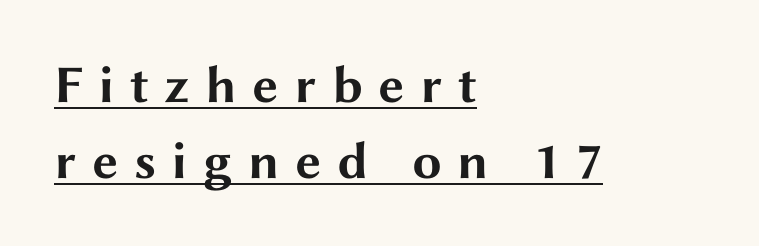
The image shows 53 px bold, wide sans-serif type, upright; set left-aligned, normal line spacing (1.43x), unusually wide letter spacing (+0.29 em), underlined; medium stroke contrast and a medium x-height.
